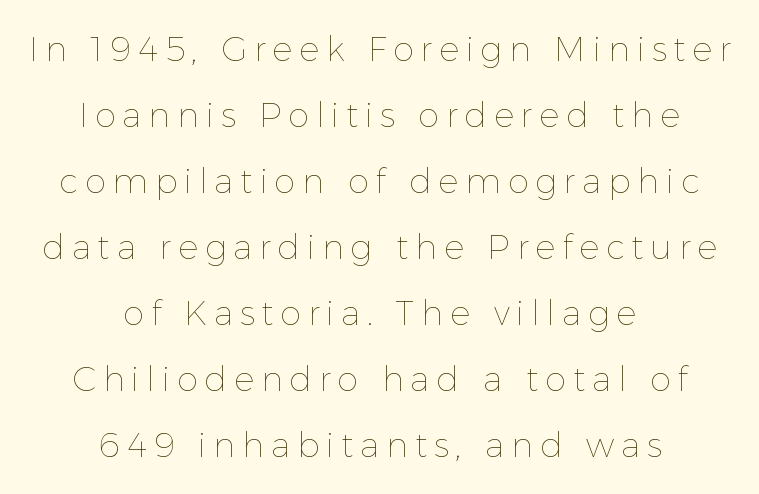
{"italic": "no", "bold": "no", "weight": "thin", "width": "normal", "x_height": "medium", "monospaced": "no", "underline": "no", "align": "center", "line_spacing": "loose", "line_spacing_ratio": 1.94, "letter_spacing": "wide", "letter_spacing_em": 0.2, "glyph_px": 34}
